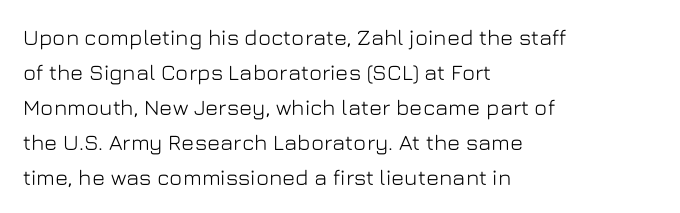
Q: Is the text italic (slanted)? A: No, it is upright.
Q: Is the text underlined? A: No.
Q: How is the paragraph aligned? A: Left-aligned.
Q: Is the spacing between letters normal or unusually wide? A: Normal.
Q: Is the spacing between lines tight, normal or loose? A: Normal.
